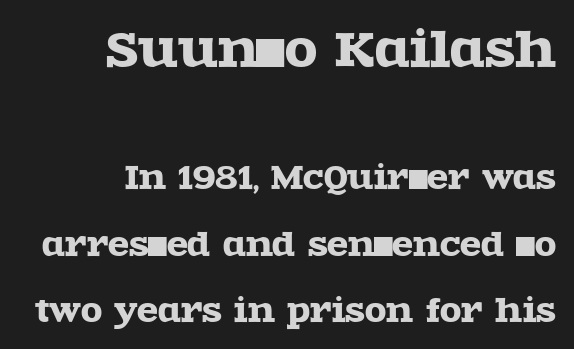
Q: Is the text italic (slanted)? A: No, it is upright.
Q: Is the typeface a serif or a sans-serif typeface? A: Serif.
Q: Is the text underlined? A: No.
Q: How is the paragraph aligned? A: Right-aligned.
Q: Is the spacing between letters normal or unusually wide? A: Normal.
Q: Is the spacing between lines tight, normal or loose? A: Loose.
Q: Which block of text is set in a larger size, the first (top) or the second (bottom)? A: The first (top) one.
Q: Width (condensed, normal, or wide)? A: Wide.
Q: x-height? A: Large.
Q: Monospaced? A: No.
